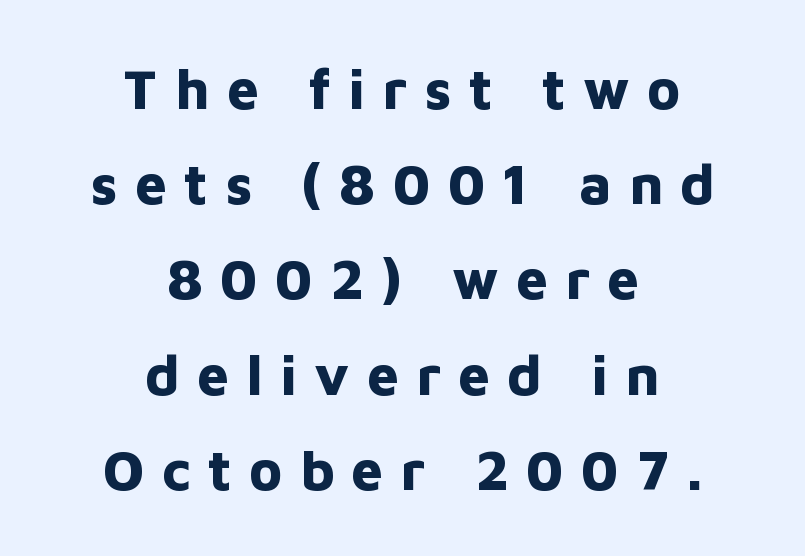
The image shows 56 px bold sans-serif type, upright; set centered, normal line spacing (1.7x), unusually wide letter spacing (+0.31 em), not underlined; low stroke contrast and a medium x-height.
